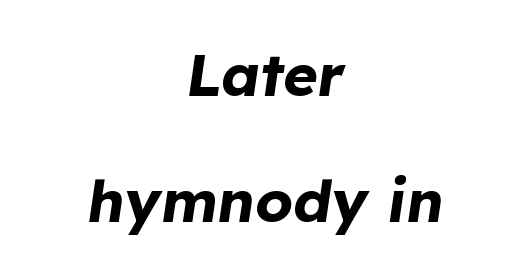
{"italic": "yes", "lean": "right", "slant_degrees": 8, "bold": "yes", "weight": "bold", "width": "normal", "stroke_contrast": "low", "x_height": "medium", "monospaced": "no", "underline": "no", "align": "center", "line_spacing": "loose", "line_spacing_ratio": 2.13, "letter_spacing": "normal", "letter_spacing_em": 0.0, "glyph_px": 59}
